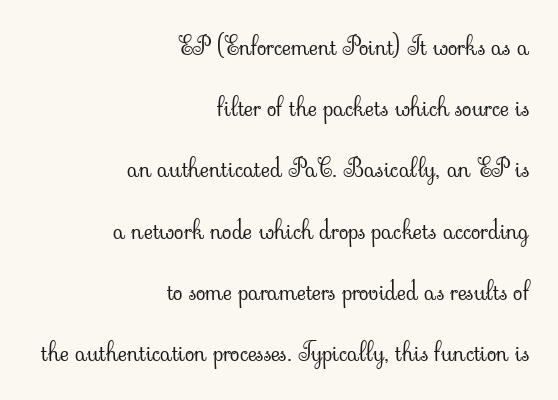
The image shows 25 px text type, upright; set right-aligned, loose line spacing (2.45x), normal letter spacing, not underlined.
